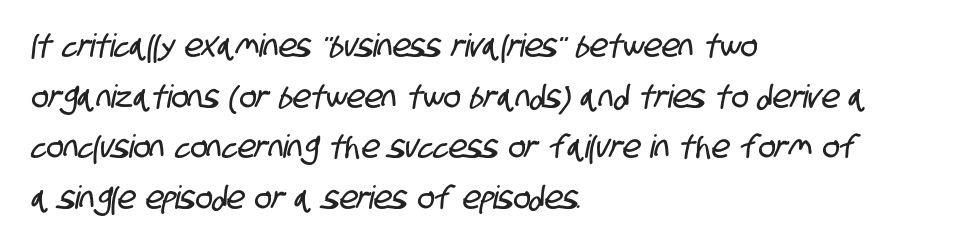
Q: Is the typeface a serif or a sans-serif typeface? A: Sans-serif.
Q: Is the text underlined? A: No.
Q: How is the paragraph aligned? A: Left-aligned.
Q: Is the spacing between letters normal or unusually wide? A: Normal.
Q: Is the spacing between lines tight, normal or loose? A: Normal.
Q: Width (condensed, normal, or wide)? A: Condensed.
Q: Stroke contrast? A: Low.
Q: x-height? A: Large.
Q: Monospaced? A: No.
